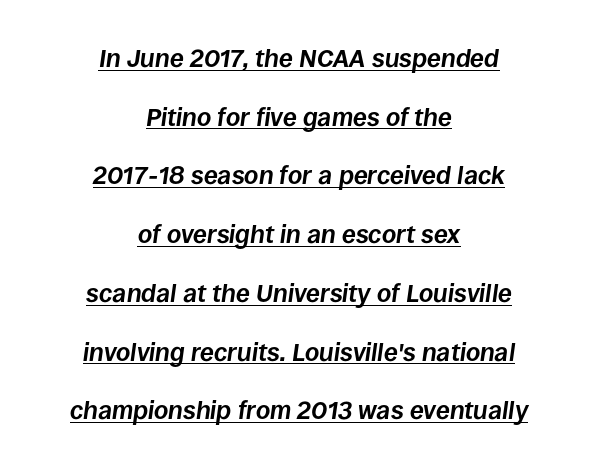
The rendering uses the underline text-decoration. Notice how the passage keeps no hard edge, just a central spine. The face used here has a pronounced slope to its letters. The rendering keeps characters at their native spacing.
